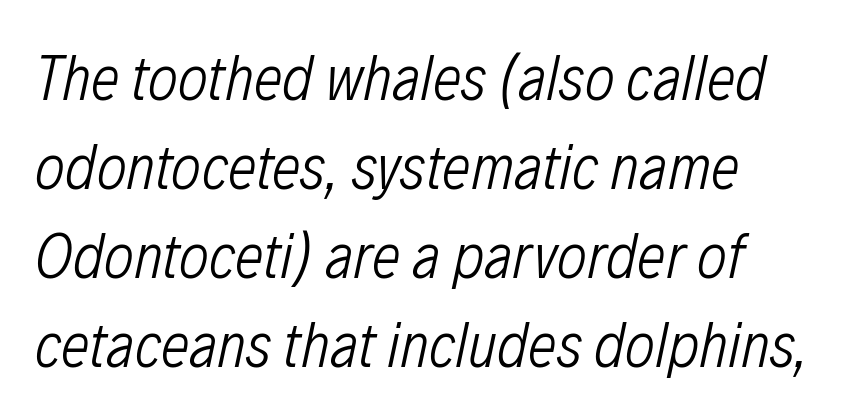
Q: Is the text bold? A: No.
Q: Is the text italic (slanted)? A: Yes, it leans right by about 12 degrees.
Q: Is the text underlined? A: No.
Q: Is the spacing between letters normal or unusually wide? A: Normal.
Q: Is the spacing between lines tight, normal or loose? A: Normal.
Q: Width (condensed, normal, or wide)? A: Condensed.
Q: Stroke contrast? A: Low.
Q: x-height? A: Medium.
Q: Monospaced? A: No.
